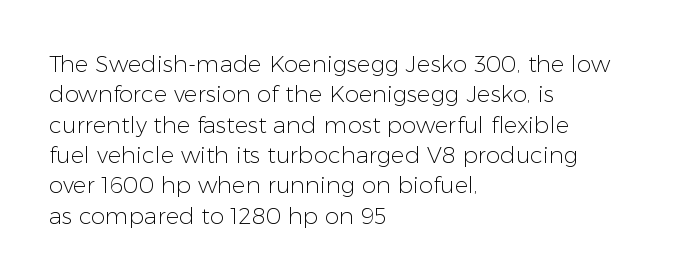
Q: Is the text bold? A: No.
Q: Is the text italic (slanted)? A: No, it is upright.
Q: Is the text underlined? A: No.
Q: How is the paragraph aligned? A: Left-aligned.
Q: Is the spacing between letters normal or unusually wide? A: Normal.
Q: Is the spacing between lines tight, normal or loose? A: Normal.
